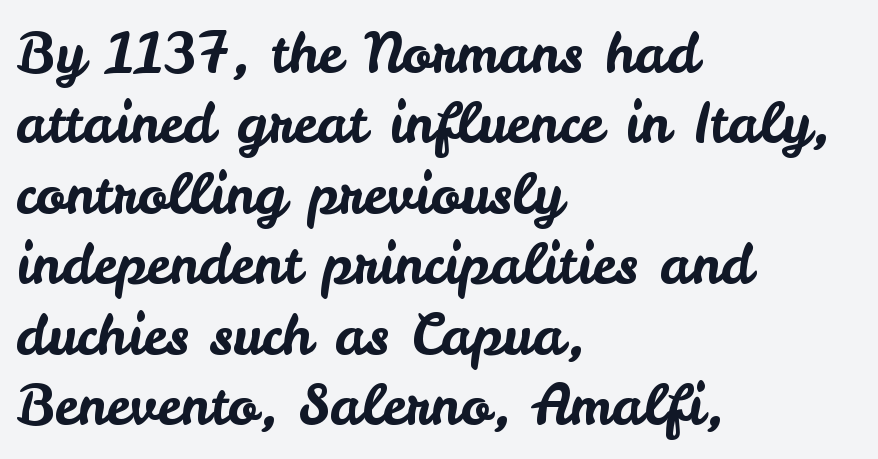
Q: Is the text italic (slanted)? A: Yes.
Q: Is the typeface a serif or a sans-serif typeface? A: Sans-serif.
Q: Is the text underlined? A: No.
Q: How is the paragraph aligned? A: Left-aligned.
Q: Is the spacing between letters normal or unusually wide? A: Normal.
Q: Is the spacing between lines tight, normal or loose? A: Normal.
Q: Width (condensed, normal, or wide)? A: Normal.
Q: Stroke contrast? A: Low.
Q: x-height? A: Small.
Q: Monospaced? A: No.
